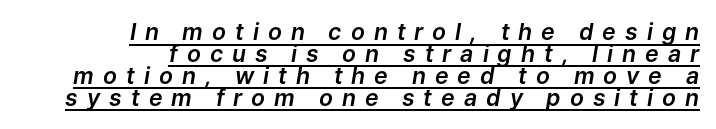
{"italic": "yes", "lean": "right", "slant_degrees": 9, "underline": "yes", "align": "right", "line_spacing": "tight", "line_spacing_ratio": 0.95, "letter_spacing": "wide", "letter_spacing_em": 0.39, "glyph_px": 23}
